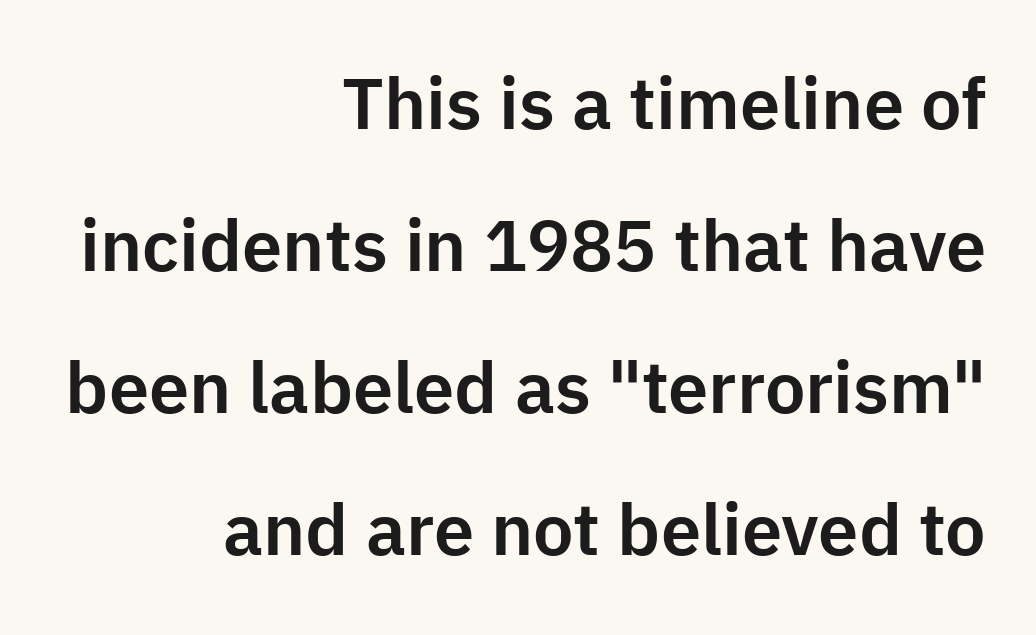
The image shows 72 px sans-serif type, upright; set right-aligned, loose line spacing (1.97x), normal letter spacing, not underlined; low stroke contrast and a medium x-height.
